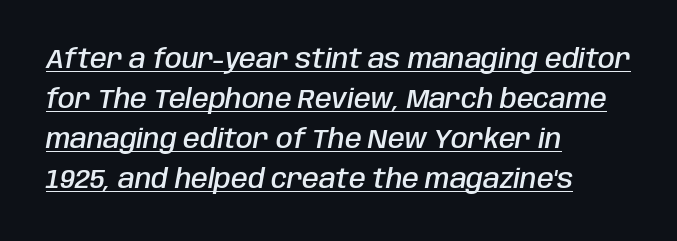
Q: Is the text bold? A: Semi-bold.
Q: Is the text italic (slanted)? A: Yes, it leans right by about 10 degrees.
Q: Is the text underlined? A: Yes.
Q: How is the paragraph aligned? A: Left-aligned.
Q: Is the spacing between letters normal or unusually wide? A: Normal.
Q: Is the spacing between lines tight, normal or loose? A: Normal.
